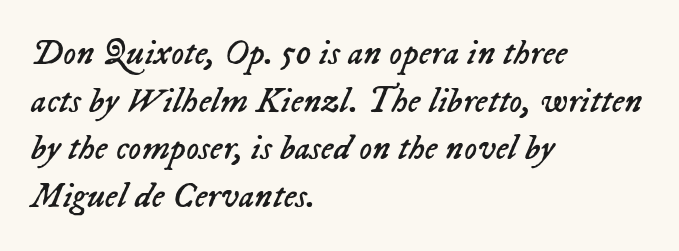
The image shows 36 px regular-weight type, italic (leaning right); set left-aligned, normal line spacing (1.32x), normal letter spacing, not underlined; low stroke contrast and a medium x-height.
